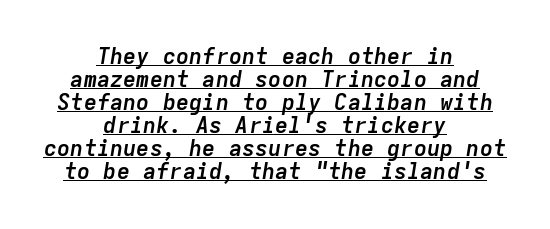
If you folded the block vertically in half, each line would mirror itself in length. Slanted lettering throughout. Glance below the letters and you will spot a drawn line. Vertically, the passage feels compressed, each row crowding the next. Nobody touched the tracking dial on this one. How heavy is the stroke? Heavy — this is a bold.
